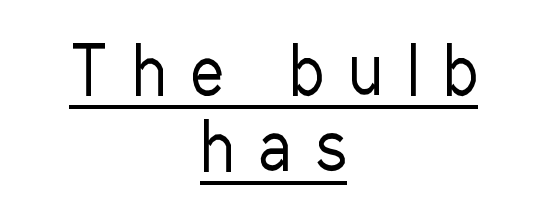
Characters follow at a spacing far wider than the type designer built in. Does a line run under the words? Yes, clearly. You can tell it's not italic because the verticals are truly vertical. This sample has the flowing, uneven cadence of proportional lettering. Horizontal alignment here is central, giving a formal, balanced look.
